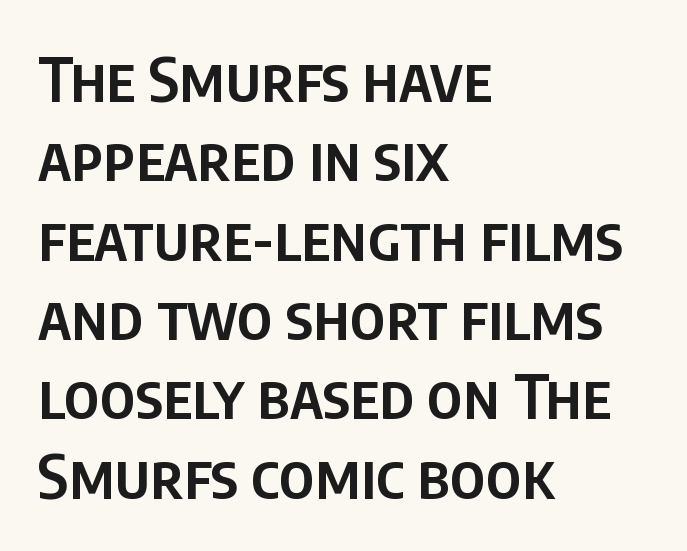
{"serif": "no", "italic": "no", "bold": "semi", "weight": "semibold", "width": "condensed", "stroke_contrast": "low", "x_height": "large", "monospaced": "no", "underline": "no", "align": "left", "line_spacing": "normal", "line_spacing_ratio": 1.28, "letter_spacing": "normal", "letter_spacing_em": 0.0, "glyph_px": 62}
